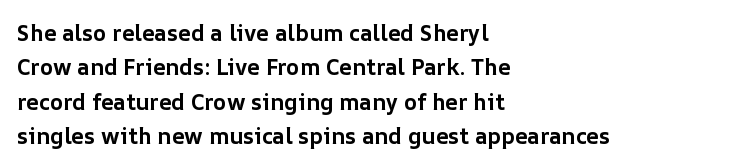
Upright lettering throughout. Just letters on the line, the space beneath them empty. The vertical gap from one line to the next is medium. Strong, thick strokes mark this as bold type. Short and long lines alike share a common starting point at left.
